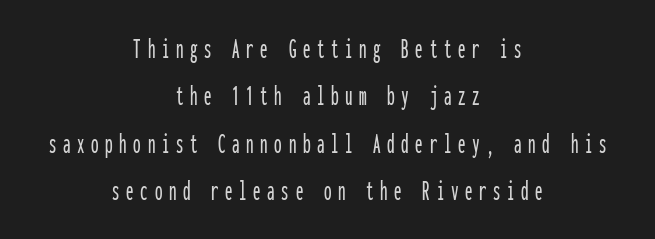
{"serif": "no", "italic": "no", "width": "condensed", "stroke_contrast": "low", "x_height": "medium", "monospaced": "yes", "underline": "no", "align": "center", "line_spacing": "normal", "line_spacing_ratio": 1.58, "letter_spacing": "wide", "letter_spacing_em": 0.22, "glyph_px": 30}
